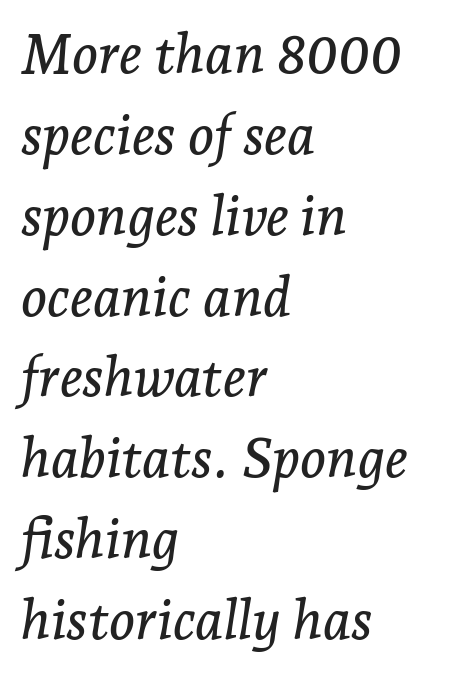
The lettering tilts uniformly, giving the passage an italic look. The font family rendered here belongs to the serif group. Between one letter and the next there's only the usual sliver of space. Only glyphs here, with clear space below each row. Notice how the passage keeps a crisp vertical edge on the left only. The passage shown stacks its lines at a standard gap.
